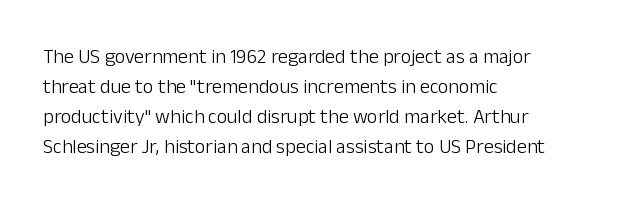
The image shows 20 px text type, upright; set left-aligned, normal line spacing (1.5x), normal letter spacing, not underlined.
